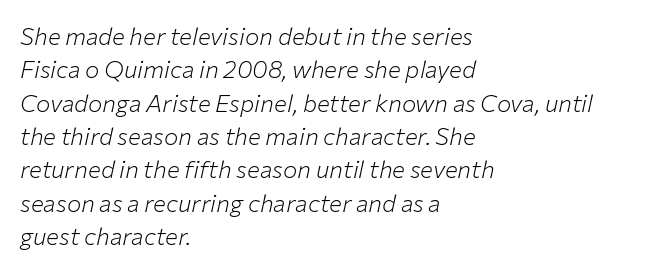
{"italic": "yes", "lean": "right", "slant_degrees": 12, "bold": "no", "underline": "no", "align": "left", "line_spacing": "normal", "line_spacing_ratio": 1.39, "letter_spacing": "normal", "letter_spacing_em": 0.0, "glyph_px": 24}
